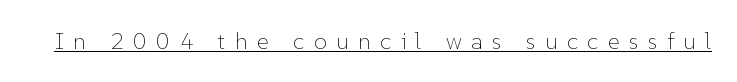
{"italic": "no", "bold": "no", "underline": "yes", "letter_spacing": "wide", "letter_spacing_em": 0.41, "glyph_px": 23}
